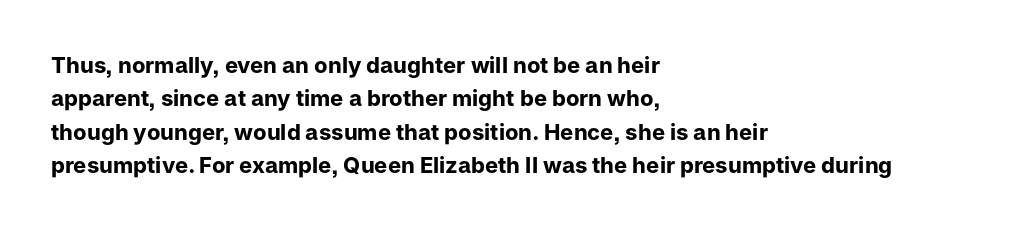
Q: Is the text bold? A: Yes.
Q: Is the text italic (slanted)? A: No, it is upright.
Q: Is the text underlined? A: No.
Q: How is the paragraph aligned? A: Left-aligned.
Q: Is the spacing between letters normal or unusually wide? A: Normal.
Q: Is the spacing between lines tight, normal or loose? A: Normal.
